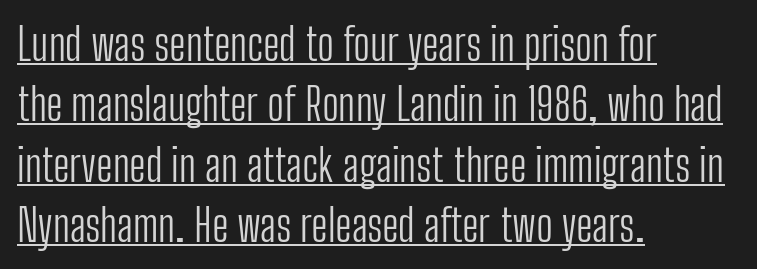
It's the straight-up-and-down kind of type. Spacing between characters is what you'd get straight out of the box. These lines are rendered in a variable-pitch font. Regarding serifs, this sample does without them.
